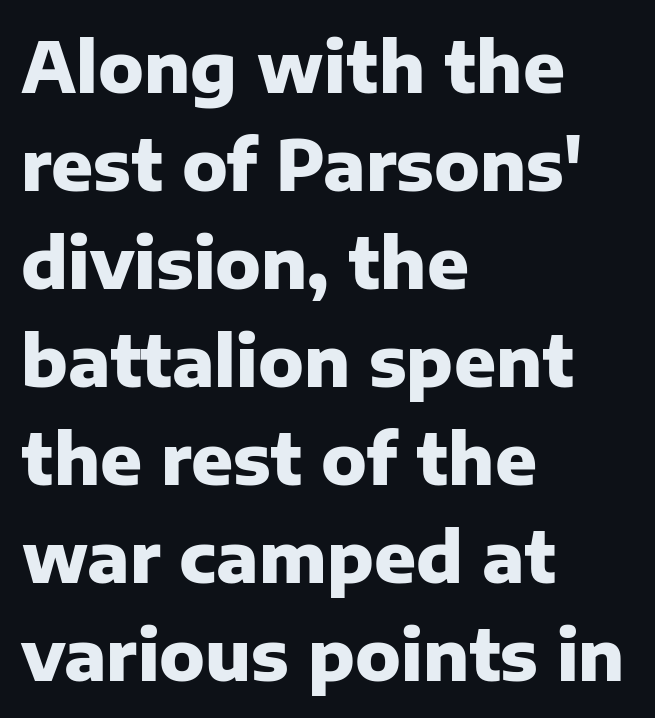
Q: Is the text bold? A: Yes.
Q: Is the text italic (slanted)? A: No, it is upright.
Q: Is the typeface a serif or a sans-serif typeface? A: Sans-serif.
Q: Is the text underlined? A: No.
Q: How is the paragraph aligned? A: Left-aligned.
Q: Is the spacing between letters normal or unusually wide? A: Normal.
Q: Is the spacing between lines tight, normal or loose? A: Normal.
Q: Width (condensed, normal, or wide)? A: Normal.
Q: Stroke contrast? A: Low.
Q: x-height? A: Medium.
Q: Monospaced? A: No.
